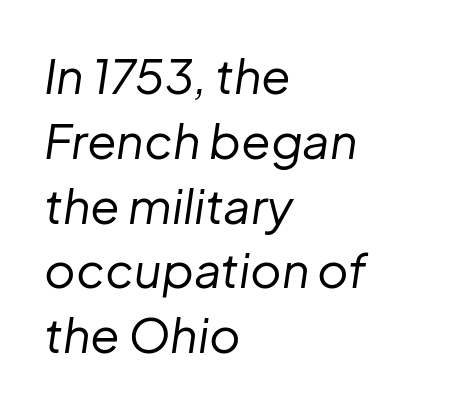
{"italic": "yes", "lean": "right", "slant_degrees": 8, "bold": "no", "weight": "regular", "width": "normal", "stroke_contrast": "low", "x_height": "medium", "monospaced": "no", "underline": "no", "align": "left", "line_spacing": "normal", "line_spacing_ratio": 1.35, "letter_spacing": "normal", "letter_spacing_em": 0.0, "glyph_px": 48}
